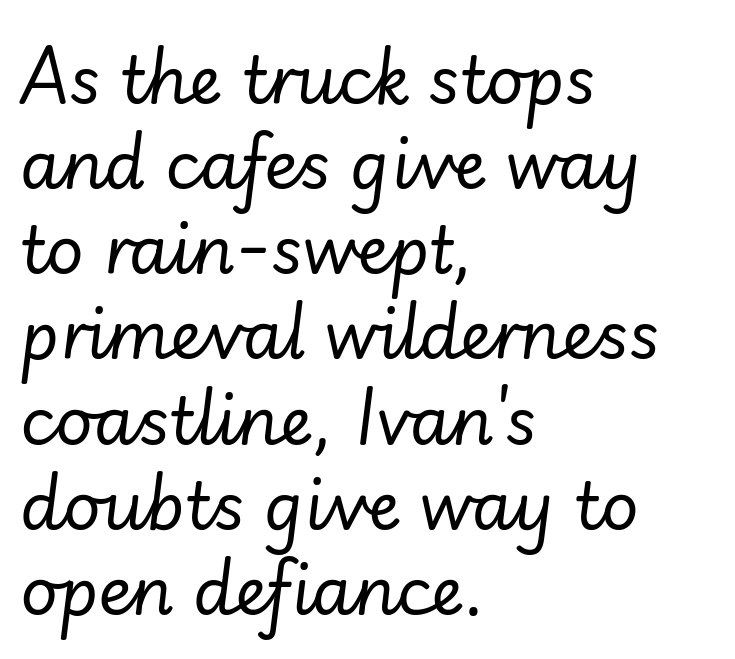
The image shows 65 px regular-weight type, italic (leaning right); set left-aligned, normal line spacing (1.31x), normal letter spacing, not underlined; low stroke contrast and a small x-height.
